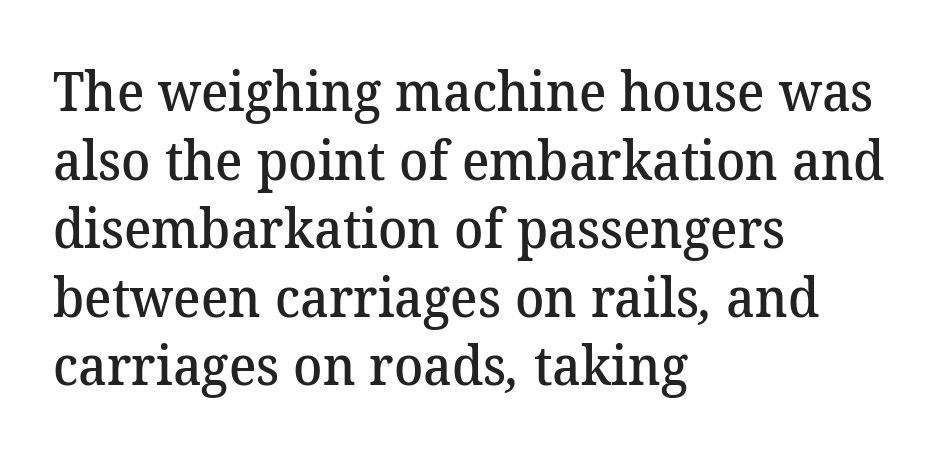
{"serif": "yes", "bold": "semi", "weight": "semibold", "width": "normal", "stroke_contrast": "medium", "x_height": "medium", "monospaced": "no", "underline": "no", "align": "left", "line_spacing": "normal", "line_spacing_ratio": 1.27, "letter_spacing": "normal", "letter_spacing_em": 0.0, "glyph_px": 54}
